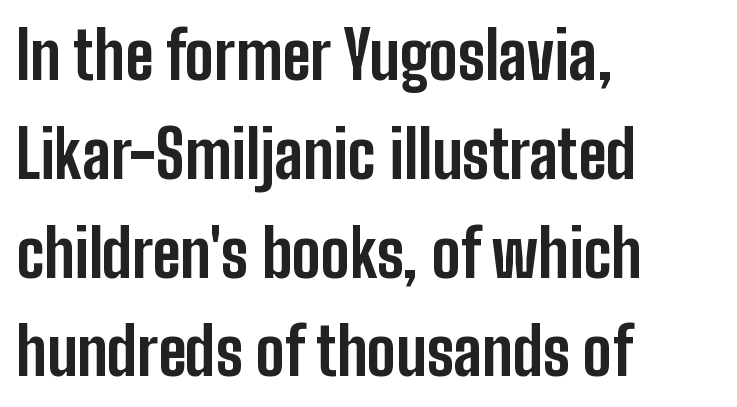
Note the varied advance widths — an 'i' is clearly narrower than an 'm'. The typeface chosen for these lines omits serifs. Posture: vertical. Letter spacing: default. A full-strength bold gives these letters their thick strokes.
